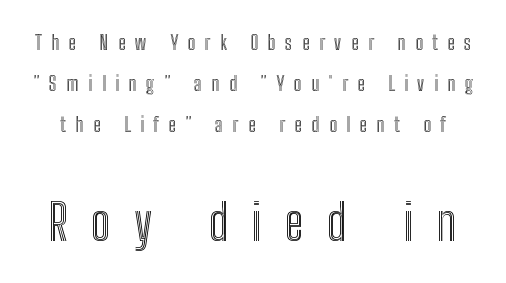
{"italic": "no", "width": "condensed", "x_height": "medium", "monospaced": "no", "underline": "no", "line_spacing": "loose", "line_spacing_ratio": 2.05, "letter_spacing": "wide", "letter_spacing_em": 0.48, "larger_block": "second", "size_ratio": 2.45, "glyph_px": 49}
